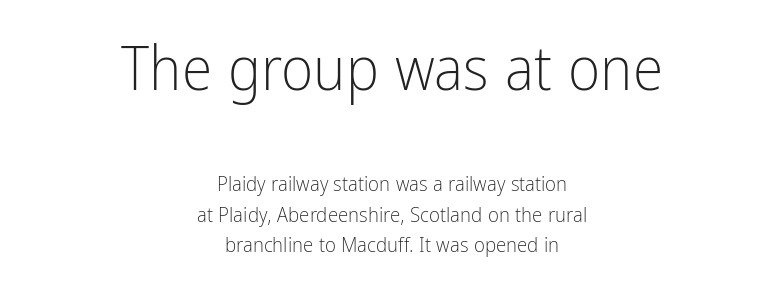
The image shows 62 px light, condensed sans-serif type, upright; set centered, normal line spacing (1.47x), normal letter spacing, not underlined; the first (top) block is 2.95x larger; low stroke contrast and a medium x-height.
